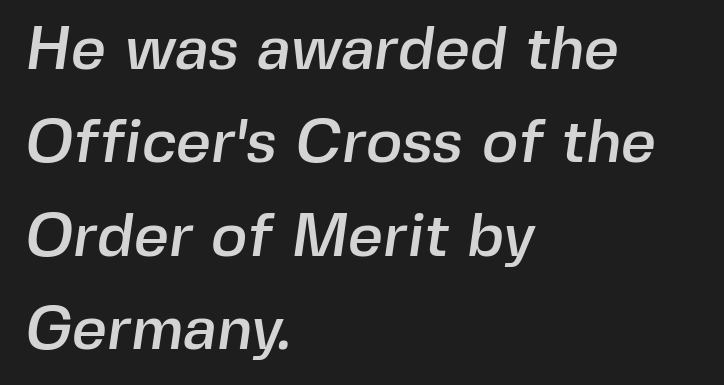
The image shows 61 px sans-serif type; set left-aligned, normal line spacing (1.53x), normal letter spacing, not underlined; a medium x-height.
